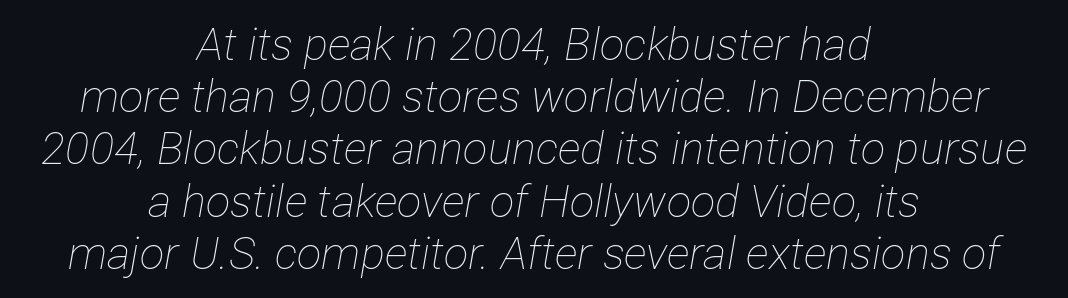
The image shows 45 px thin, condensed type, italic (leaning right); set centered, line spacing 1.16x, normal letter spacing, not underlined; low stroke contrast and a medium x-height.
